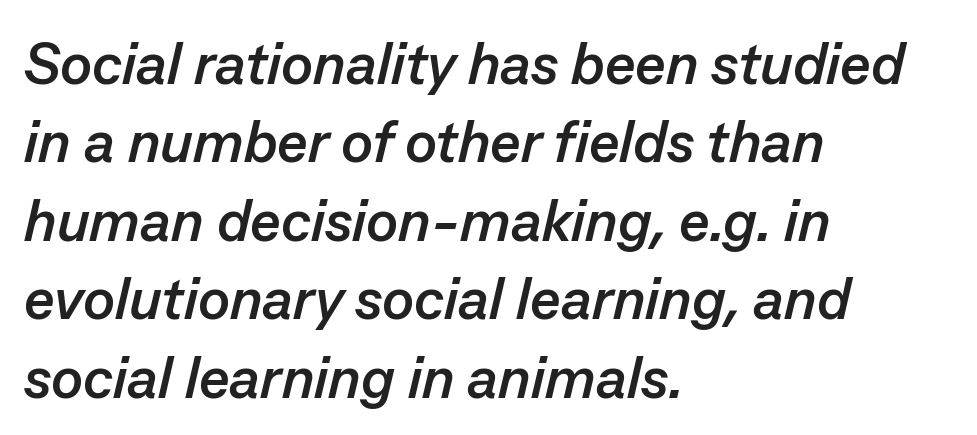
The paragraph has a hard left edge and a soft right edge. This block has exactly the height ordinary leading produces. Tracking value appears to be zero — textbook default spacing. Bare-footed words on every line. Heavy, bold letterforms. You could not count columns in this text — the font is proportionally spaced.
